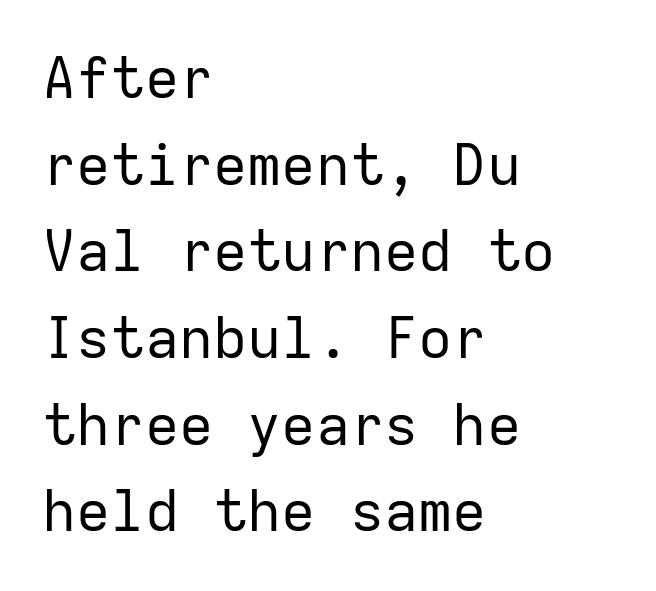
Q: Is the text bold? A: No.
Q: Is the text italic (slanted)? A: No, it is upright.
Q: Is the typeface a serif or a sans-serif typeface? A: Sans-serif.
Q: Is the text underlined? A: No.
Q: How is the paragraph aligned? A: Left-aligned.
Q: Is the spacing between letters normal or unusually wide? A: Normal.
Q: Is the spacing between lines tight, normal or loose? A: Normal.
Q: Width (condensed, normal, or wide)? A: Normal.
Q: Stroke contrast? A: Low.
Q: x-height? A: Medium.
Q: Monospaced? A: Yes.
